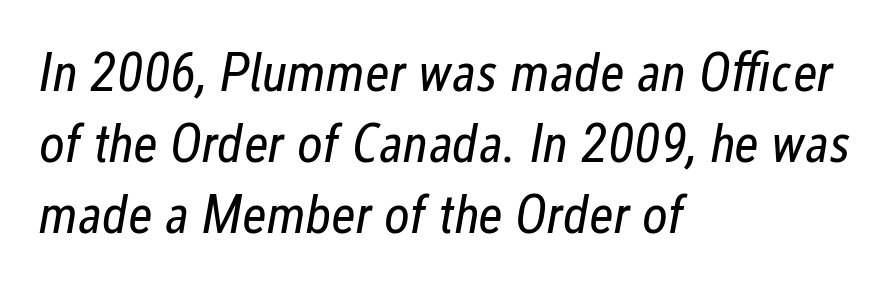
The image shows 55 px regular-weight, condensed type, italic (leaning right); set left-aligned, normal line spacing (1.29x), normal letter spacing, not underlined; low stroke contrast and a medium x-height.
